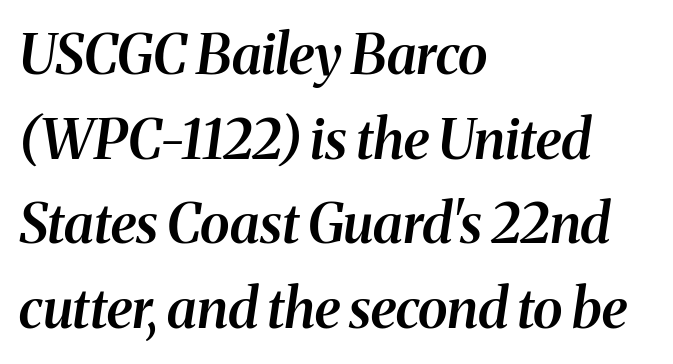
{"serif": "yes", "italic": "yes", "lean": "right", "slant_degrees": 8, "bold": "semi", "weight": "semibold", "width": "normal", "stroke_contrast": "medium", "x_height": "medium", "monospaced": "no", "underline": "no", "align": "left", "line_spacing": "normal", "line_spacing_ratio": 1.54, "letter_spacing": "normal", "letter_spacing_em": 0.0, "glyph_px": 55}
